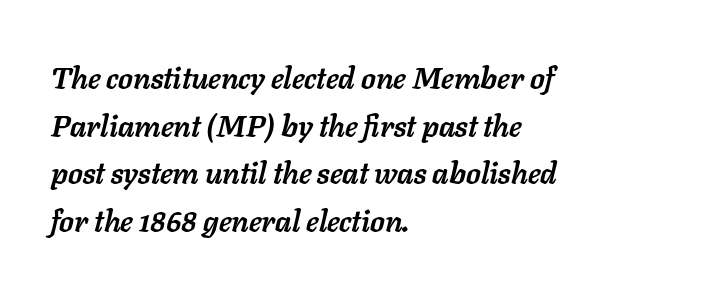
Q: Is the text bold? A: Yes.
Q: Is the text italic (slanted)? A: Yes, it leans right by about 11 degrees.
Q: Is the text underlined? A: No.
Q: How is the paragraph aligned? A: Left-aligned.
Q: Is the spacing between letters normal or unusually wide? A: Normal.
Q: Is the spacing between lines tight, normal or loose? A: Normal.
Q: Width (condensed, normal, or wide)? A: Normal.
Q: Stroke contrast? A: Low.
Q: x-height? A: Medium.
Q: Monospaced? A: No.
